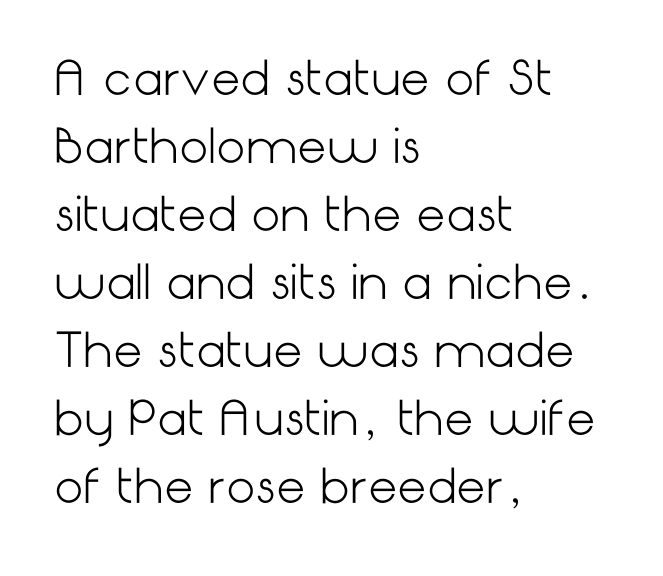
The image shows 46 px light sans-serif type, upright; set left-aligned, normal line spacing (1.48x), normal letter spacing, not underlined; low stroke contrast and a medium x-height.
